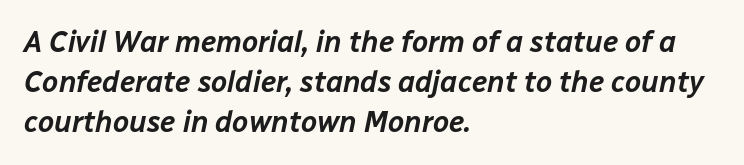
The image shows 29 px text type, italic (leaning right); set left-aligned, normal line spacing (1.38x), normal letter spacing, not underlined; low stroke contrast and a medium x-height.
